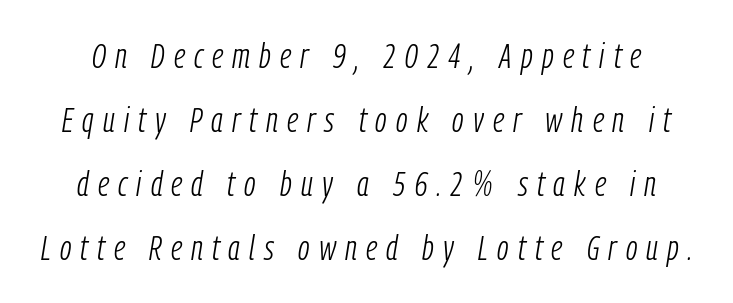
Designer's note — italics engaged. Stroke thickness stays within the range of a standard reading face or lighter. This sample has the flowing, uneven cadence of proportional lettering. Unmarked baselines from the first word to the last. Does extra space separate the letters? Yes, quite a lot of it.
